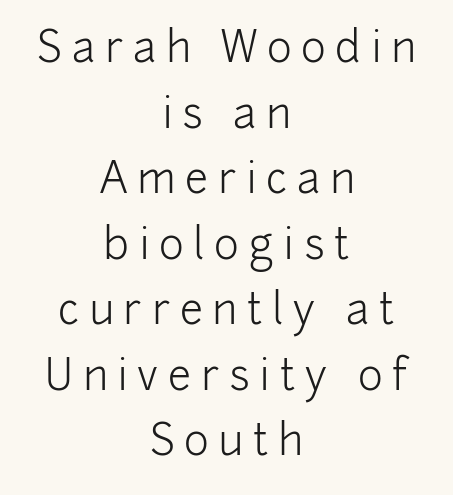
Varying glyph widths throughout — classic text-font behaviour. Short note: letters widely spaced. Weight: in the light-to-regular range. Reading down the block, each line starts at a different indent, mirrored at its end. Clear beneath every line of the passage.
